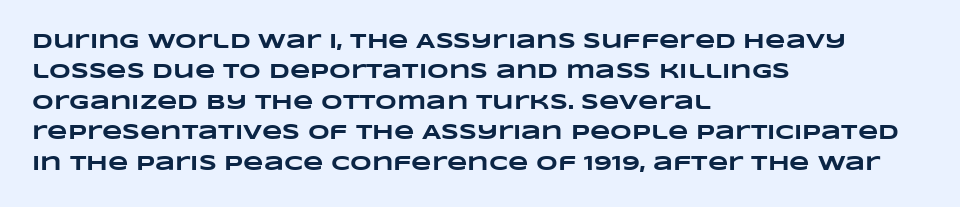
The space directly below the letters is spotless. These lines keep a tight, regular rhythm from letter to letter. Each glyph is drawn with heavy, bold strokes. Leading matches the norm, producing a regular column. Short and long lines alike share a common starting point at left.
